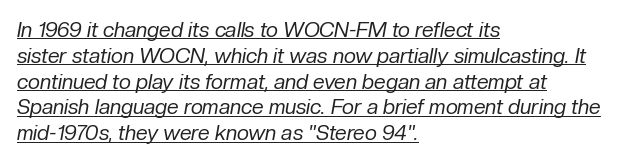
Bold? No — there's no thickening of the strokes. Students, observe the line beneath the letters — that is underlining. Compared with typical body copy, the letter spacing here is the same. The passage is arranged the way most books set body copy — flush left. Does the lettering tilt? It does — this is italic.
